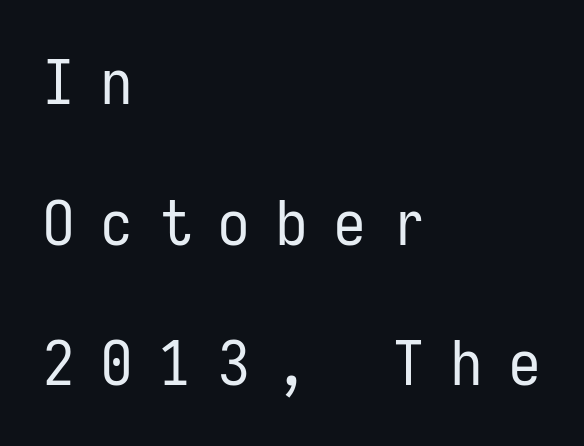
{"serif": "no", "italic": "no", "bold": "no", "weight": "regular", "width": "condensed", "stroke_contrast": "low", "x_height": "medium", "monospaced": "yes", "underline": "no", "align": "left", "line_spacing": "loose", "line_spacing_ratio": 2.27, "letter_spacing": "wide", "letter_spacing_em": 0.44, "glyph_px": 62}
